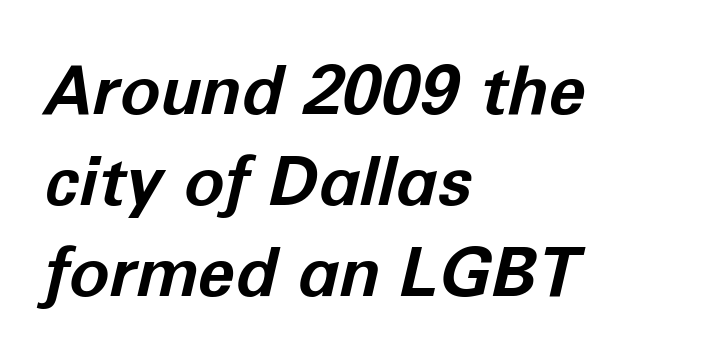
The image shows 68 px bold type, italic (leaning right); set left-aligned, normal line spacing (1.34x), normal letter spacing, not underlined; low stroke contrast and a medium x-height.
